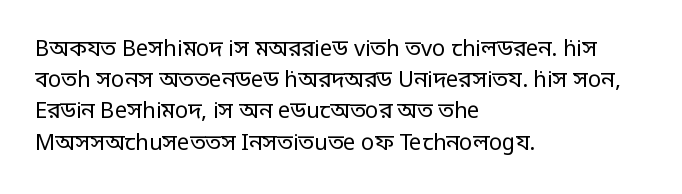
The image shows 22 px text type, upright; set left-aligned, normal line spacing (1.42x), normal letter spacing, not underlined.
